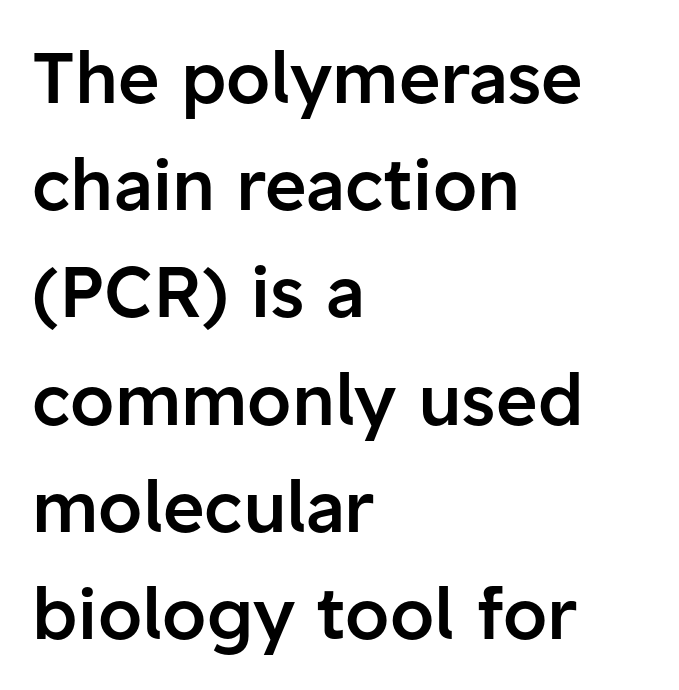
Q: Is the text bold? A: Semi-bold.
Q: Is the text italic (slanted)? A: No, it is upright.
Q: Is the typeface a serif or a sans-serif typeface? A: Sans-serif.
Q: Is the text underlined? A: No.
Q: How is the paragraph aligned? A: Left-aligned.
Q: Is the spacing between letters normal or unusually wide? A: Normal.
Q: Is the spacing between lines tight, normal or loose? A: Normal.
Q: Width (condensed, normal, or wide)? A: Normal.
Q: Stroke contrast? A: Low.
Q: x-height? A: Medium.
Q: Monospaced? A: No.
